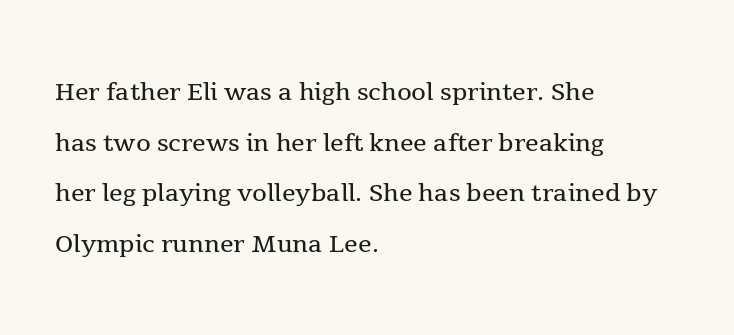
The image shows 34 px regular-weight serif type, upright; set left-aligned, normal line spacing (1.49x), normal letter spacing, not underlined; a medium x-height.
